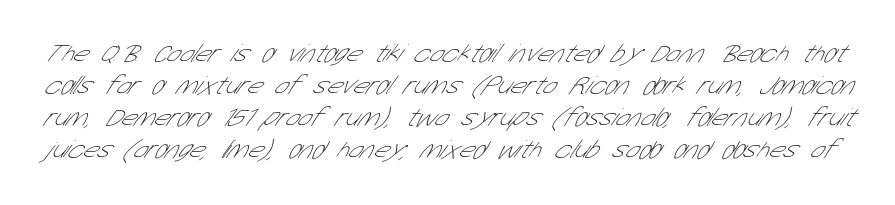
Q: Is the text bold? A: No.
Q: Is the text underlined? A: No.
Q: Is the spacing between letters normal or unusually wide? A: Normal.
